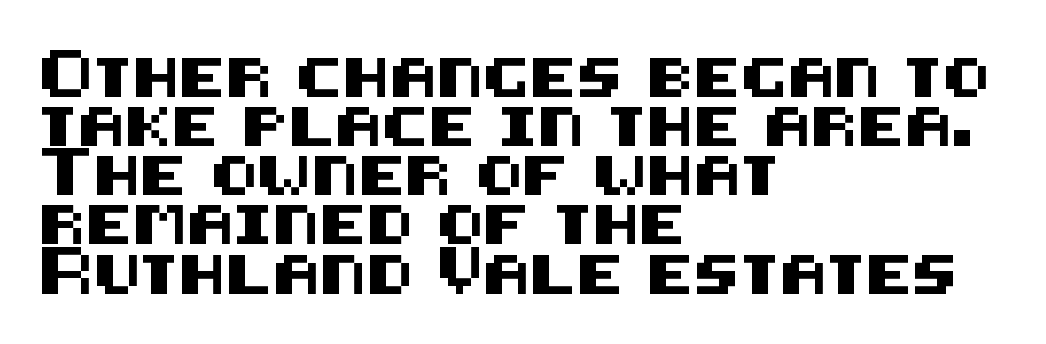
{"serif": "no", "italic": "no", "width": "normal", "stroke_contrast": "medium", "x_height": "large", "underline": "no", "align": "left", "line_spacing": "normal", "line_spacing_ratio": 1.26, "letter_spacing": "normal", "letter_spacing_em": 0.0, "glyph_px": 39}
